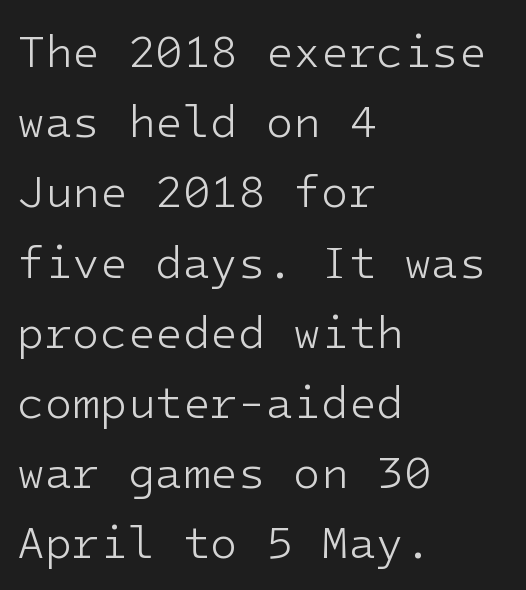
{"serif": "no", "italic": "no", "bold": "no", "weight": "light", "width": "normal", "stroke_contrast": "low", "x_height": "medium", "underline": "no", "align": "left", "line_spacing": "normal", "line_spacing_ratio": 1.56, "letter_spacing": "normal", "letter_spacing_em": 0.0, "glyph_px": 45}
